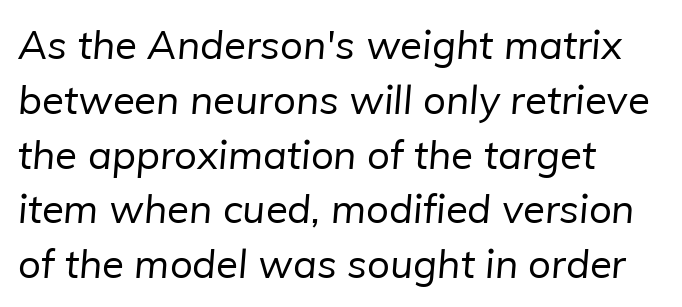
These lines are set flush left with a ragged right edge. Does extra space separate the letters? No, they use regular spacing. Has an underline been added? It has not. Looks like regular typesetting: each glyph gets only the width it needs. A normal amount of white space separates one row of letters from the next. Letterform terminals end flat and unadorned throughout the passage.
